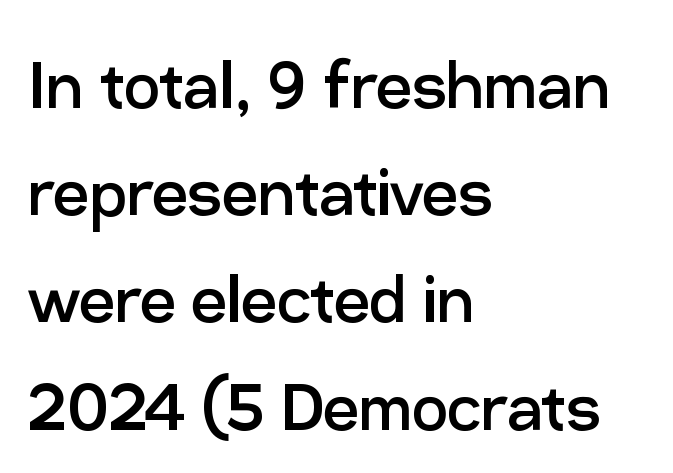
The image shows 80 px regular-weight sans-serif type, upright; set left-aligned, normal line spacing (1.34x), normal letter spacing, not underlined; low stroke contrast and a medium x-height.
